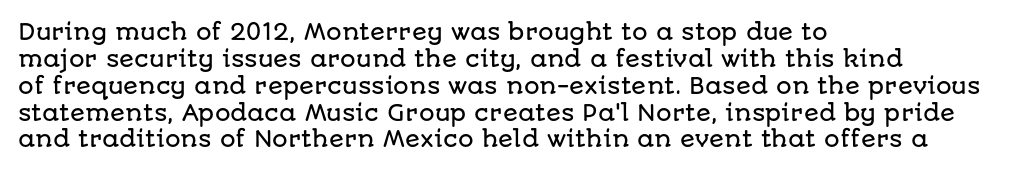
Is the block centered? No — it sits flush against the left margin. Beneath every word, the page is bare. What stands out about the letter spacing? Nothing — it is the standard amount. The lettering stays uniformly vertical, giving the passage a roman look.
